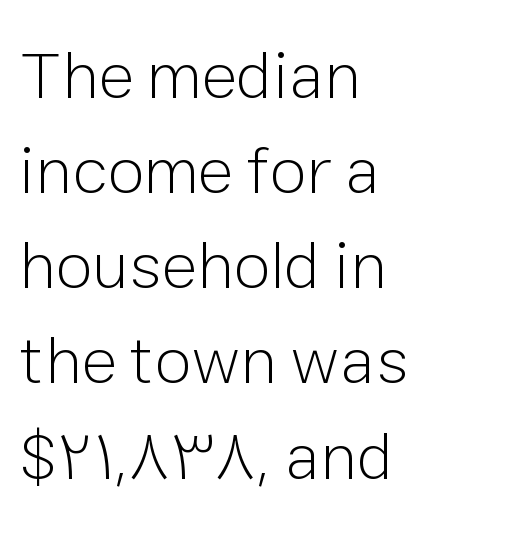
{"serif": "no", "italic": "no", "bold": "no", "weight": "light", "width": "normal", "stroke_contrast": "low", "x_height": "medium", "monospaced": "no", "underline": "no", "align": "left", "line_spacing": "normal", "line_spacing_ratio": 1.42, "letter_spacing": "normal", "letter_spacing_em": 0.0, "glyph_px": 67}
